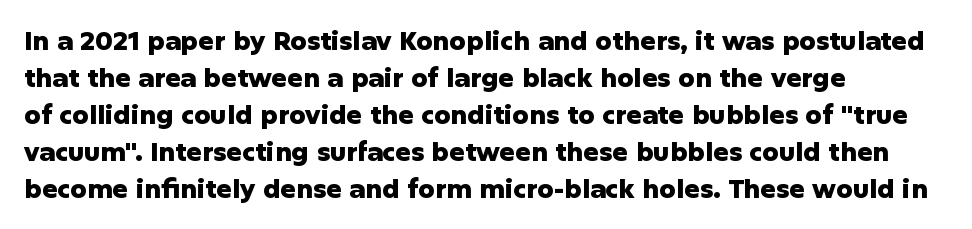
{"italic": "no", "bold": "yes", "underline": "no", "align": "left", "line_spacing": "normal", "line_spacing_ratio": 1.42, "letter_spacing": "normal", "letter_spacing_em": 0.0, "glyph_px": 26}
